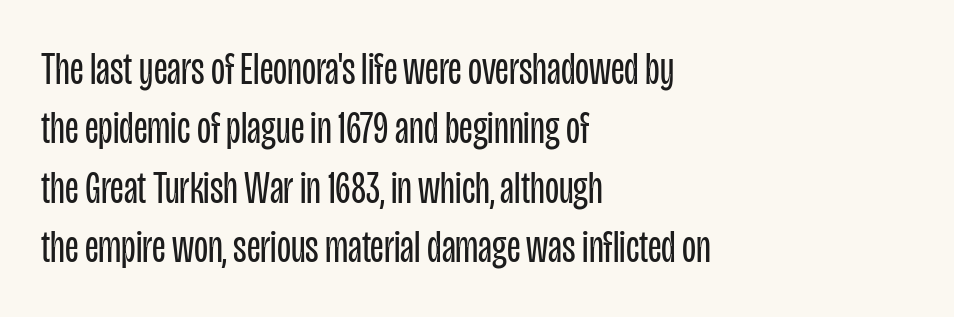
The image shows 46 px regular-weight, condensed sans-serif type, upright; set left-aligned, normal line spacing (1.29x), normal letter spacing, not underlined; low stroke contrast and a large x-height.
